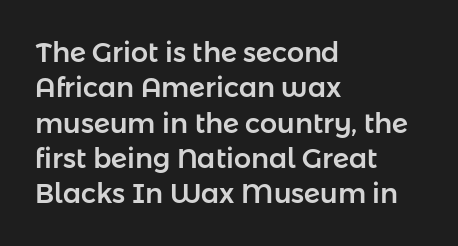
Interline gaps are of average width in this sample. The axis of the letterforms is exactly vertical. Casual observation: everything's shoved over to the left. These lines keep a tight, regular rhythm from letter to letter. Unmarked baselines from the first word to the last.
